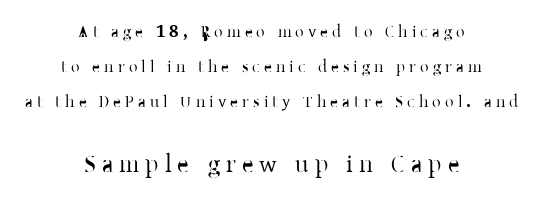
Loose tracking; the words dissolve into strings of separated letters. Is the lower block the larger one? Yes — the lower block carries the bigger type. The letters stand straight up with perfectly vertical stems. Line starts and ends both wander, symmetrically. A bare baseline throughout the passage.
